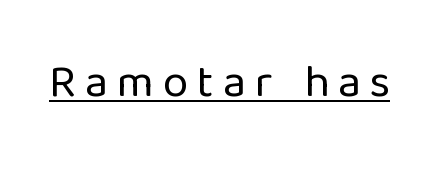
The lettering is marked with a stroke running underneath it. These lines were composed using upright roman letters. The letterforms sit at book weight or below. Serif or sans? Sans — the stroke terminals are bare. A typesetter would call this proportional, since set widths differ per character.
